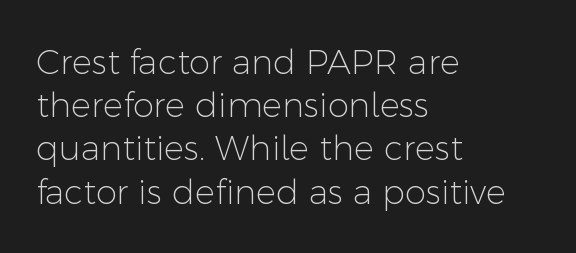
Q: Is the text bold? A: No.
Q: Is the text italic (slanted)? A: No, it is upright.
Q: Is the typeface a serif or a sans-serif typeface? A: Sans-serif.
Q: Is the text underlined? A: No.
Q: How is the paragraph aligned? A: Left-aligned.
Q: Is the spacing between letters normal or unusually wide? A: Normal.
Q: Is the spacing between lines tight, normal or loose? A: Normal.
Q: Width (condensed, normal, or wide)? A: Normal.
Q: Stroke contrast? A: Low.
Q: x-height? A: Medium.
Q: Monospaced? A: No.
